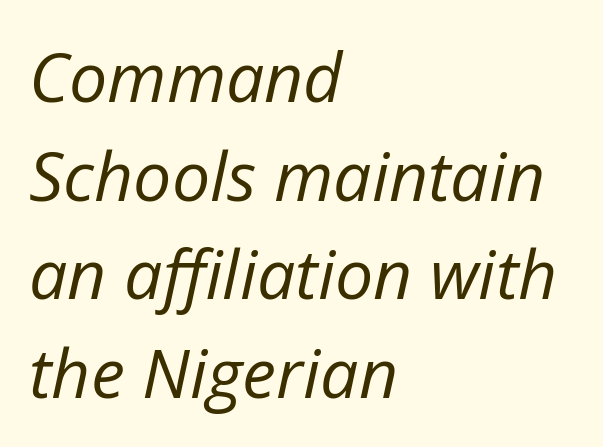
{"italic": "yes", "lean": "right", "slant_degrees": 12, "bold": "no", "weight": "regular", "width": "normal", "stroke_contrast": "low", "x_height": "medium", "monospaced": "no", "underline": "no", "align": "left", "line_spacing": "normal", "line_spacing_ratio": 1.45, "letter_spacing": "normal", "letter_spacing_em": 0.0, "glyph_px": 68}
